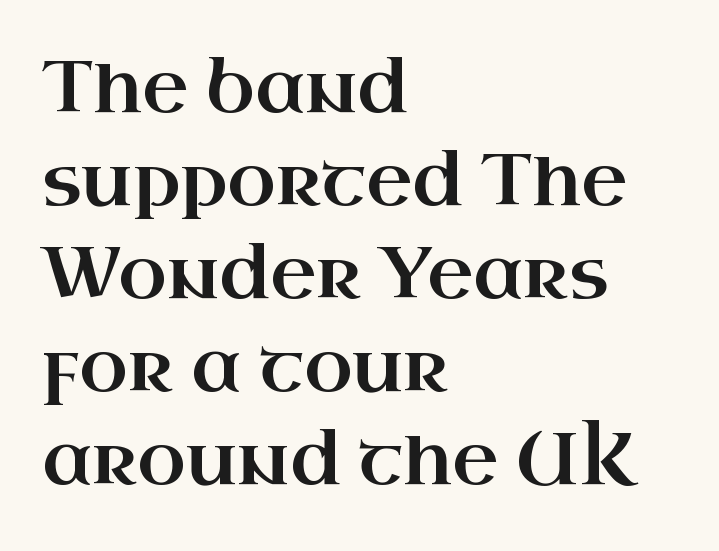
The image shows 71 px wide serif type, upright; set left-aligned, normal line spacing (1.31x), normal letter spacing, not underlined; high stroke contrast and a small x-height.
